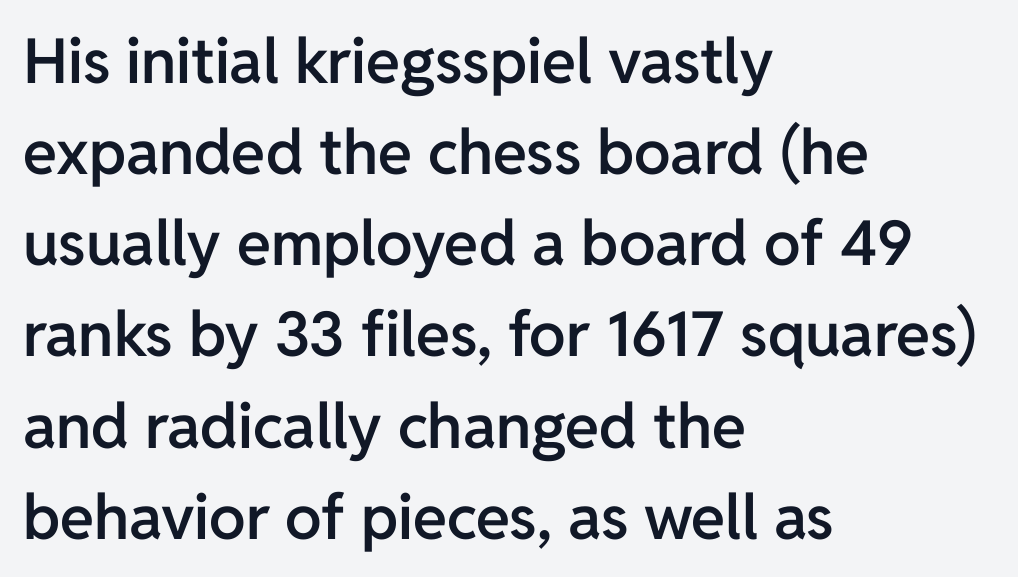
Q: Is the text bold? A: Semi-bold.
Q: Is the text italic (slanted)? A: No, it is upright.
Q: Is the typeface a serif or a sans-serif typeface? A: Sans-serif.
Q: Is the text underlined? A: No.
Q: How is the paragraph aligned? A: Left-aligned.
Q: Is the spacing between letters normal or unusually wide? A: Normal.
Q: Is the spacing between lines tight, normal or loose? A: Normal.
Q: Width (condensed, normal, or wide)? A: Normal.
Q: Stroke contrast? A: Low.
Q: x-height? A: Medium.
Q: Monospaced? A: No.
